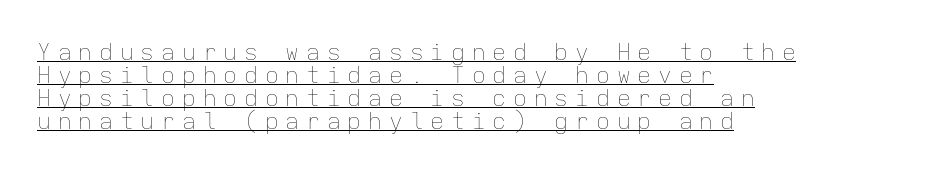
Q: Is the text bold? A: No.
Q: Is the text italic (slanted)? A: No, it is upright.
Q: Is the text underlined? A: Yes.
Q: How is the paragraph aligned? A: Left-aligned.
Q: Is the spacing between letters normal or unusually wide? A: Unusually wide.
Q: Is the spacing between lines tight, normal or loose? A: Tight.
